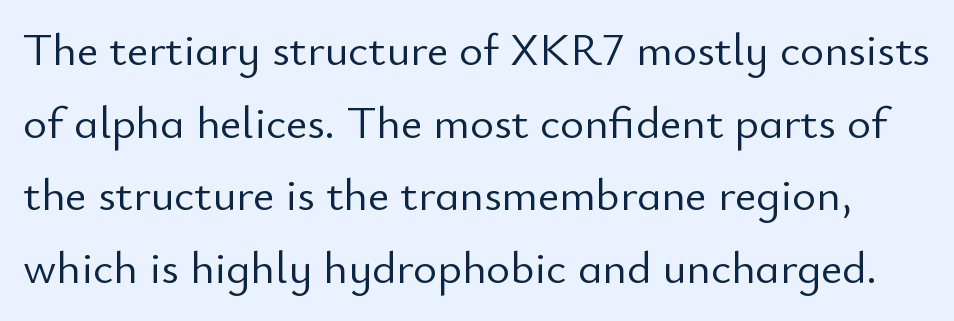
Q: Is the text bold? A: No.
Q: Is the text italic (slanted)? A: No, it is upright.
Q: Is the typeface a serif or a sans-serif typeface? A: Sans-serif.
Q: Is the text underlined? A: No.
Q: Is the spacing between letters normal or unusually wide? A: Normal.
Q: Is the spacing between lines tight, normal or loose? A: Normal.
Q: Width (condensed, normal, or wide)? A: Normal.
Q: Stroke contrast? A: Low.
Q: x-height? A: Small.
Q: Monospaced? A: No.
